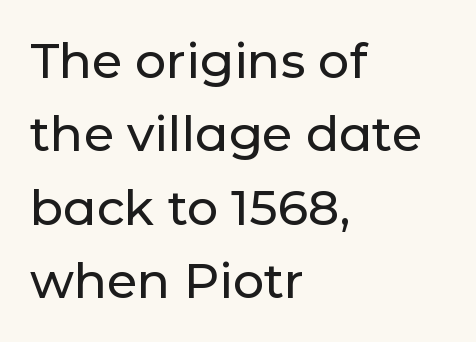
Normally led — the rows are evenly, conventionally spaced. Line beginnings align vertically; line endings do not. I'd call this a sans setting — the letters go barefoot. Underline: absent.
